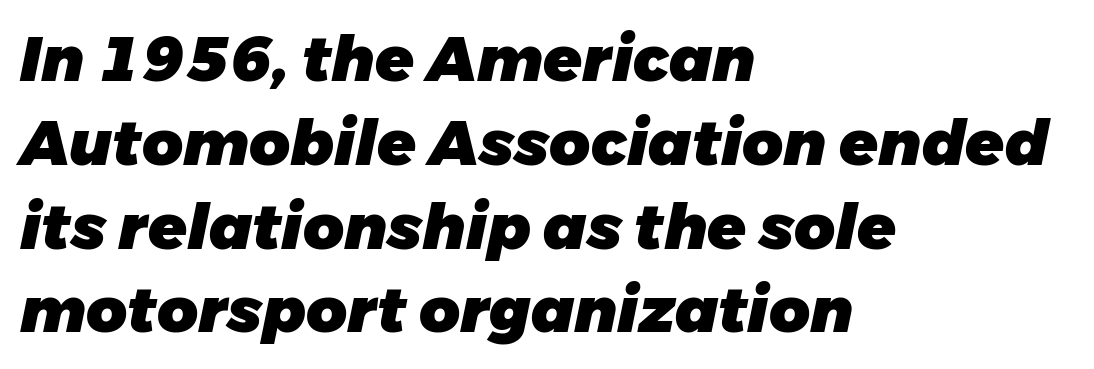
The gap between lines stays unmarked. If you drew a line through each stem, it would be angled. Nothing unusual about the tracking: characters are spaced as the font intends. Does the leading feel generous? No, just average. The paragraph has a hard left edge and a soft right edge. You could not count columns in this text — the font is proportionally spaced.
